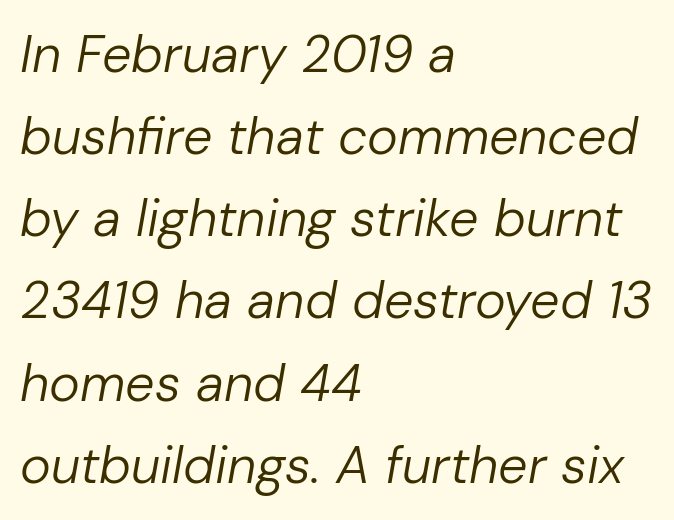
Q: Is the text bold? A: No.
Q: Is the text italic (slanted)? A: Yes, it leans right by about 10 degrees.
Q: Is the text underlined? A: No.
Q: How is the paragraph aligned? A: Left-aligned.
Q: Is the spacing between letters normal or unusually wide? A: Normal.
Q: Is the spacing between lines tight, normal or loose? A: Normal.
Q: Width (condensed, normal, or wide)? A: Normal.
Q: Stroke contrast? A: Low.
Q: x-height? A: Medium.
Q: Monospaced? A: No.
